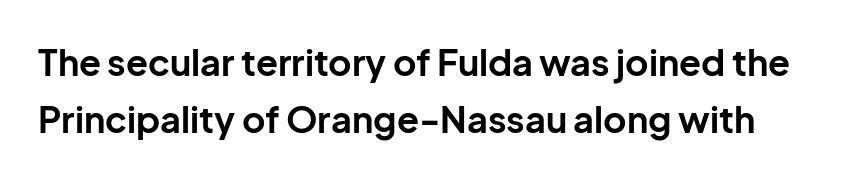
{"serif": "no", "italic": "no", "bold": "yes", "weight": "bold", "width": "normal", "stroke_contrast": "low", "x_height": "medium", "monospaced": "no", "underline": "no", "line_spacing": "normal", "line_spacing_ratio": 1.59, "letter_spacing": "normal", "letter_spacing_em": 0.0, "glyph_px": 36}
